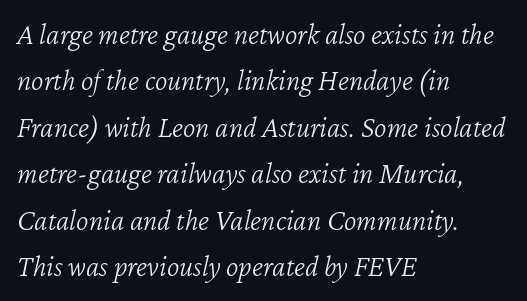
Q: Is the text bold? A: No.
Q: Is the text italic (slanted)? A: Yes, it leans right by about 12 degrees.
Q: Is the text underlined? A: No.
Q: How is the paragraph aligned? A: Left-aligned.
Q: Is the spacing between letters normal or unusually wide? A: Normal.
Q: Is the spacing between lines tight, normal or loose? A: Normal.
Q: Width (condensed, normal, or wide)? A: Normal.
Q: Stroke contrast? A: Low.
Q: x-height? A: Medium.
Q: Monospaced? A: No.
